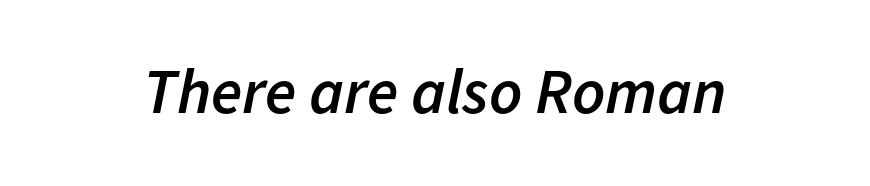
Q: Is the text bold? A: Semi-bold.
Q: Is the text italic (slanted)? A: Yes, it leans right by about 11 degrees.
Q: Is the text underlined? A: No.
Q: Is the spacing between letters normal or unusually wide? A: Normal.
Q: Width (condensed, normal, or wide)? A: Normal.
Q: Stroke contrast? A: Low.
Q: x-height? A: Medium.
Q: Monospaced? A: No.
